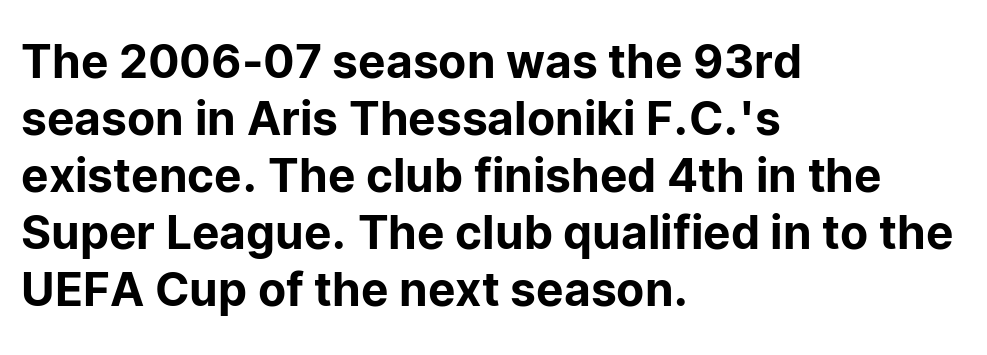
Q: Is the text italic (slanted)? A: No, it is upright.
Q: Is the typeface a serif or a sans-serif typeface? A: Sans-serif.
Q: Is the text underlined? A: No.
Q: How is the paragraph aligned? A: Left-aligned.
Q: Is the spacing between letters normal or unusually wide? A: Normal.
Q: Width (condensed, normal, or wide)? A: Normal.
Q: Stroke contrast? A: Low.
Q: x-height? A: Medium.
Q: Monospaced? A: No.
